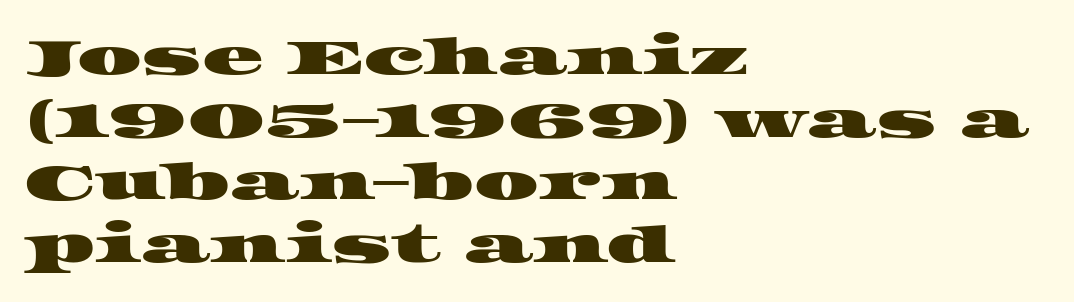
The image shows 51 px wide serif type; set left-aligned, line spacing 1.23x, normal letter spacing, not underlined; high stroke contrast and a large x-height.
